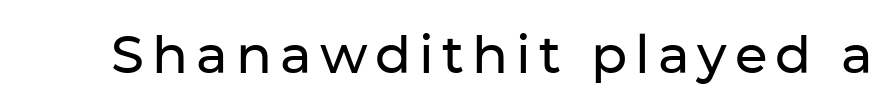
Nothing sits at the stroke ends, so this counts as sans-serif. Unlike italic type, these characters show no tilt at all. The foot of each line stays bare and open. Looks like regular typesetting: each glyph gets only the width it needs.
